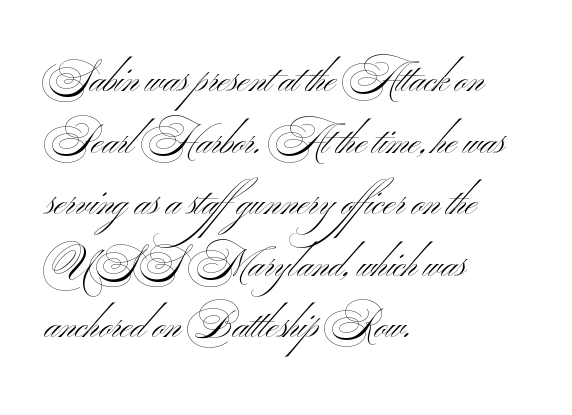
The setting favours the left margin, as ordinary paragraphs usually do. Here the designer chose a conventional face with non-uniform glyph widths. Check the space under the baseline: it is left empty. The passage shown has conventional tracking throughout. Is this a sans? Yes — the strokes have no serifs.
